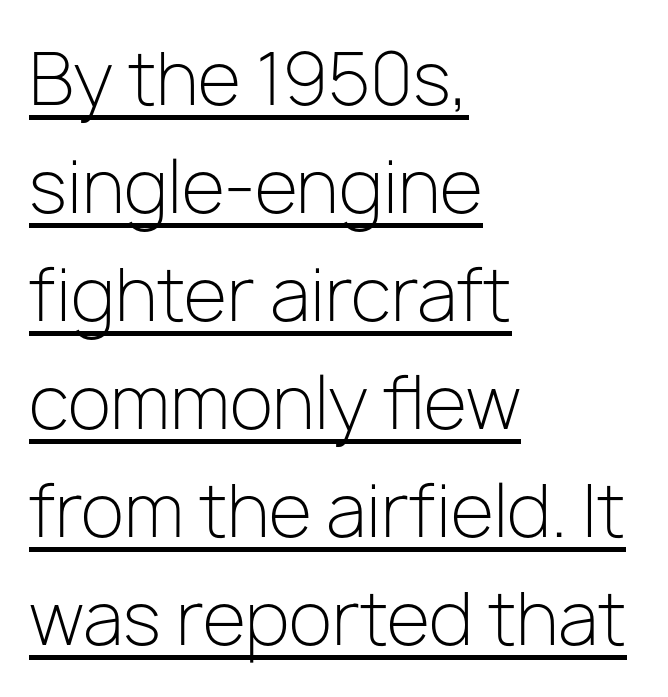
Q: Is the text bold? A: No.
Q: Is the text italic (slanted)? A: No, it is upright.
Q: Is the typeface a serif or a sans-serif typeface? A: Sans-serif.
Q: Is the text underlined? A: Yes.
Q: How is the paragraph aligned? A: Left-aligned.
Q: Is the spacing between letters normal or unusually wide? A: Normal.
Q: Is the spacing between lines tight, normal or loose? A: Normal.
Q: Width (condensed, normal, or wide)? A: Normal.
Q: Stroke contrast? A: Low.
Q: x-height? A: Medium.
Q: Monospaced? A: No.
